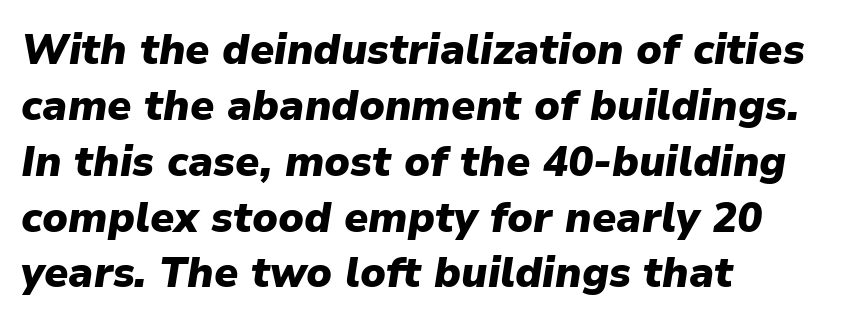
Q: Is the text bold? A: Yes.
Q: Is the text italic (slanted)? A: Yes, it leans right by about 9 degrees.
Q: Is the text underlined? A: No.
Q: How is the paragraph aligned? A: Left-aligned.
Q: Is the spacing between letters normal or unusually wide? A: Normal.
Q: Is the spacing between lines tight, normal or loose? A: Normal.
Q: Width (condensed, normal, or wide)? A: Normal.
Q: Stroke contrast? A: Low.
Q: x-height? A: Medium.
Q: Monospaced? A: No.
